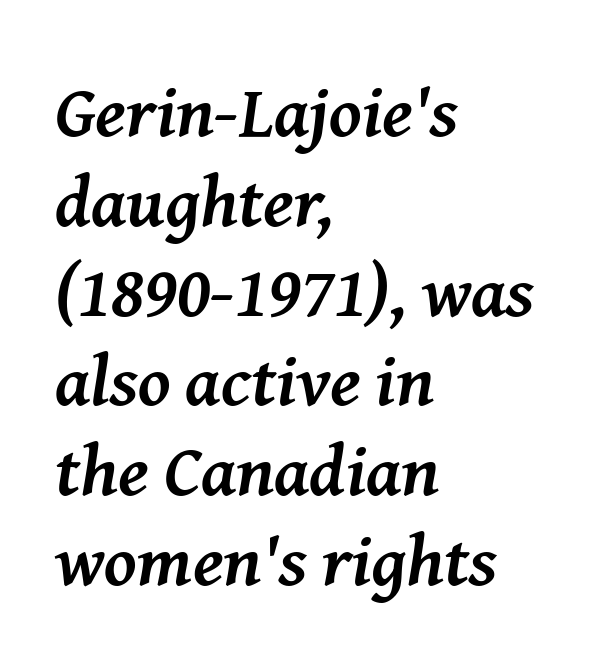
{"serif": "yes", "italic": "yes", "lean": "right", "slant_degrees": 8, "bold": "yes", "weight": "semibold", "width": "normal", "stroke_contrast": "medium", "x_height": "medium", "monospaced": "no", "underline": "no", "align": "left", "line_spacing_ratio": 1.23, "letter_spacing": "normal", "letter_spacing_em": 0.0, "glyph_px": 73}
